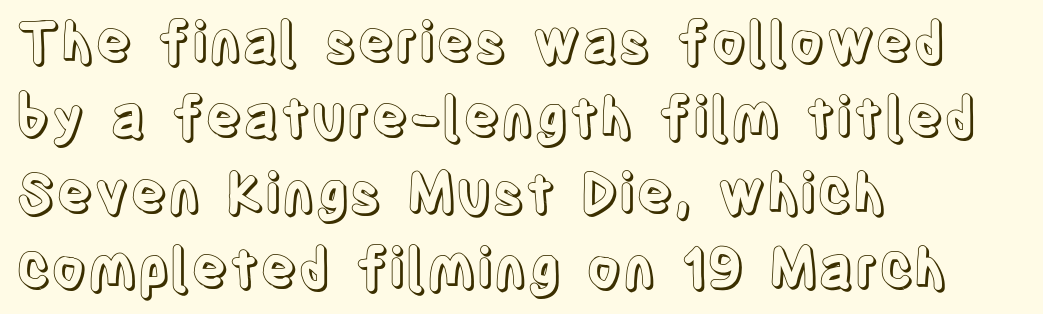
Words appear dense and cohesive because spacing is normal. Type without underlining. A typesetter would mark this as roman, not italic. The rendering uses a moderate line-height, typical for paragraphs.
